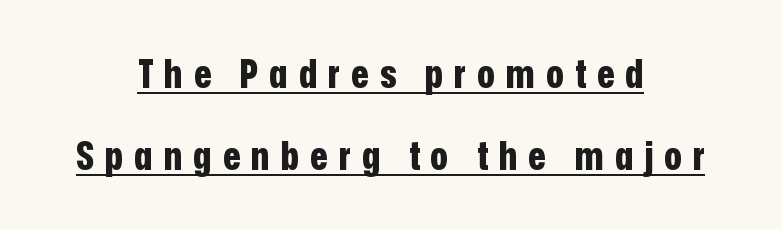
{"serif": "no", "italic": "no", "bold": "yes", "weight": "bold", "width": "condensed", "stroke_contrast": "low", "x_height": "medium", "monospaced": "no", "underline": "yes", "align": "center", "line_spacing": "loose", "line_spacing_ratio": 2.05, "letter_spacing": "wide", "letter_spacing_em": 0.28, "glyph_px": 40}
